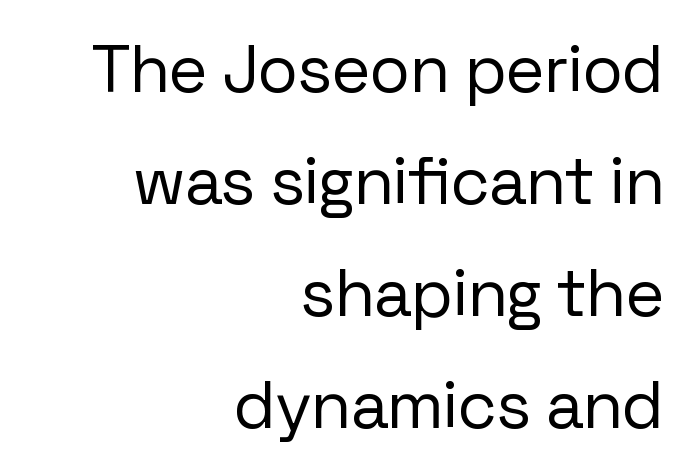
{"serif": "no", "italic": "no", "bold": "no", "weight": "regular", "width": "normal", "stroke_contrast": "low", "x_height": "medium", "monospaced": "no", "underline": "no", "align": "right", "line_spacing": "normal", "line_spacing_ratio": 1.67, "letter_spacing": "normal", "letter_spacing_em": 0.0, "glyph_px": 67}
